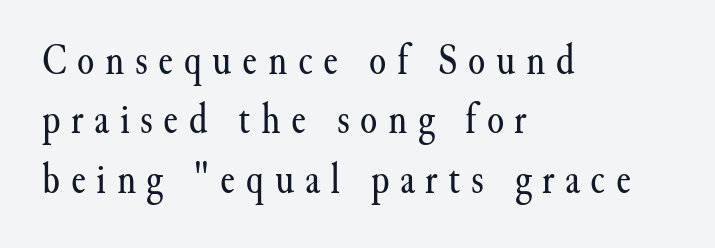
Q: Is the text bold? A: No.
Q: Is the text italic (slanted)? A: No, it is upright.
Q: Is the typeface a serif or a sans-serif typeface? A: Serif.
Q: Is the text underlined? A: No.
Q: How is the paragraph aligned? A: Left-aligned.
Q: Is the spacing between letters normal or unusually wide? A: Unusually wide.
Q: Is the spacing between lines tight, normal or loose? A: Normal.
Q: Width (condensed, normal, or wide)? A: Normal.
Q: Stroke contrast? A: Medium.
Q: x-height? A: Small.
Q: Monospaced? A: No.
